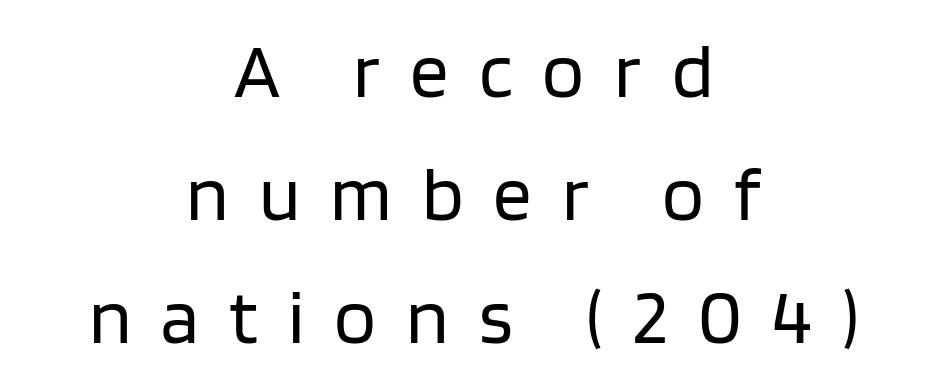
{"serif": "no", "italic": "no", "bold": "no", "weight": "regular", "width": "normal", "stroke_contrast": "low", "x_height": "large", "monospaced": "no", "underline": "no", "align": "center", "line_spacing": "normal", "line_spacing_ratio": 1.6, "letter_spacing": "wide", "letter_spacing_em": 0.39, "glyph_px": 77}
